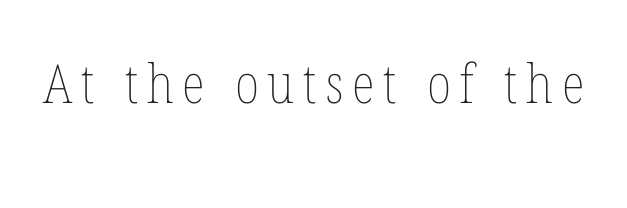
The image shows 54 px thin, condensed type, upright; set not underlined; low stroke contrast and a medium x-height.
